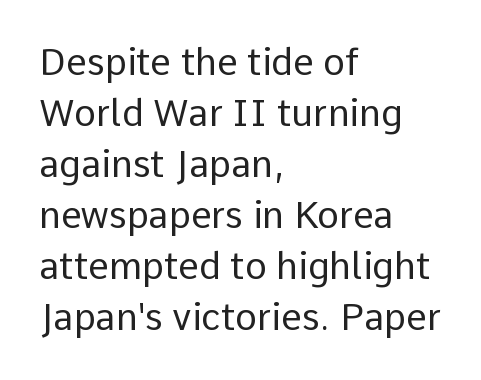
{"serif": "no", "italic": "no", "bold": "no", "weight": "regular", "width": "normal", "stroke_contrast": "low", "x_height": "medium", "monospaced": "no", "underline": "no", "align": "left", "line_spacing": "normal", "line_spacing_ratio": 1.38, "letter_spacing": "normal", "letter_spacing_em": 0.0, "glyph_px": 37}
